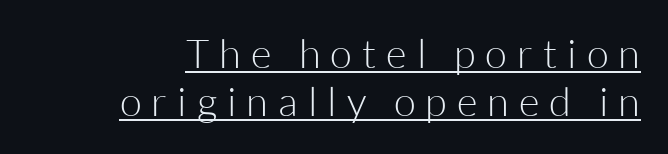
The image shows 40 px light sans-serif type, upright; set line spacing 1.21x, unusually wide letter spacing (+0.25 em), underlined; low stroke contrast and a medium x-height.
